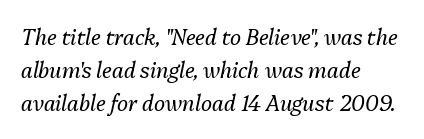
Rendered with sloped, italic letterforms. The gap between lines stays unmarked. Caption: multi-line text, flush left, ragged right. No extra tracking has been applied to these lines. Honestly, the row spacing looks completely unremarkable.
